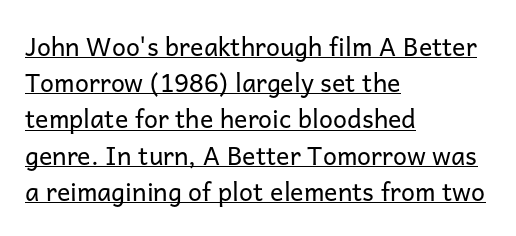
{"italic": "no", "bold": "no", "underline": "yes", "align": "left", "line_spacing": "normal", "line_spacing_ratio": 1.45, "letter_spacing": "normal", "letter_spacing_em": 0.0, "glyph_px": 25}
